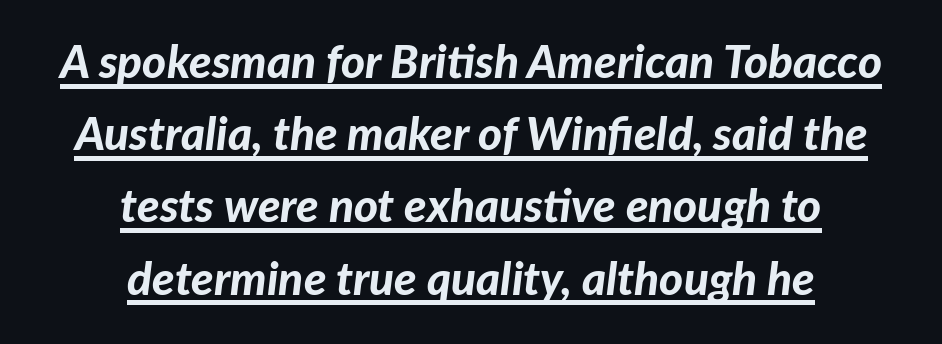
The image shows 46 px bold type, italic (leaning right); set centered, normal line spacing (1.57x), normal letter spacing, underlined; low stroke contrast and a medium x-height.
